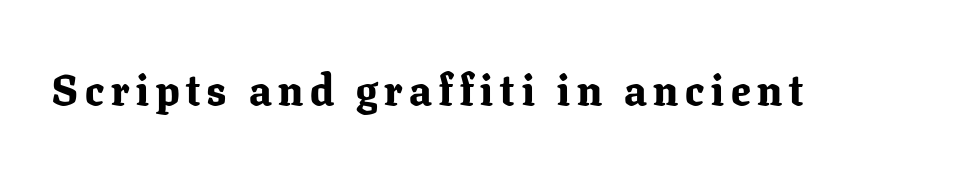
The image shows 43 px bold serif type, upright; set not underlined; low stroke contrast and a medium x-height.
